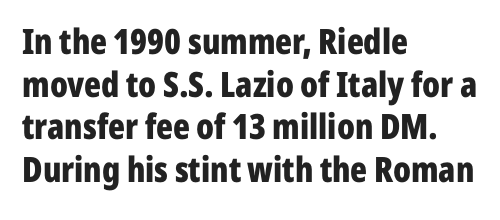
{"serif": "no", "italic": "no", "bold": "yes", "weight": "bold", "width": "condensed", "stroke_contrast": "low", "x_height": "medium", "monospaced": "no", "underline": "no", "align": "left", "line_spacing_ratio": 1.22, "letter_spacing": "normal", "letter_spacing_em": 0.0, "glyph_px": 35}
